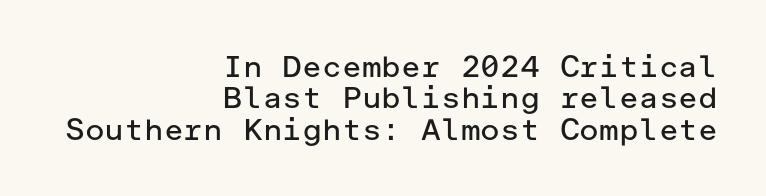
Q: Is the text bold? A: No.
Q: Is the text italic (slanted)? A: No, it is upright.
Q: Is the typeface a serif or a sans-serif typeface? A: Sans-serif.
Q: Is the text underlined? A: No.
Q: How is the paragraph aligned? A: Right-aligned.
Q: Is the spacing between letters normal or unusually wide? A: Normal.
Q: Is the spacing between lines tight, normal or loose? A: Tight.
Q: Width (condensed, normal, or wide)? A: Normal.
Q: Stroke contrast? A: Low.
Q: x-height? A: Medium.
